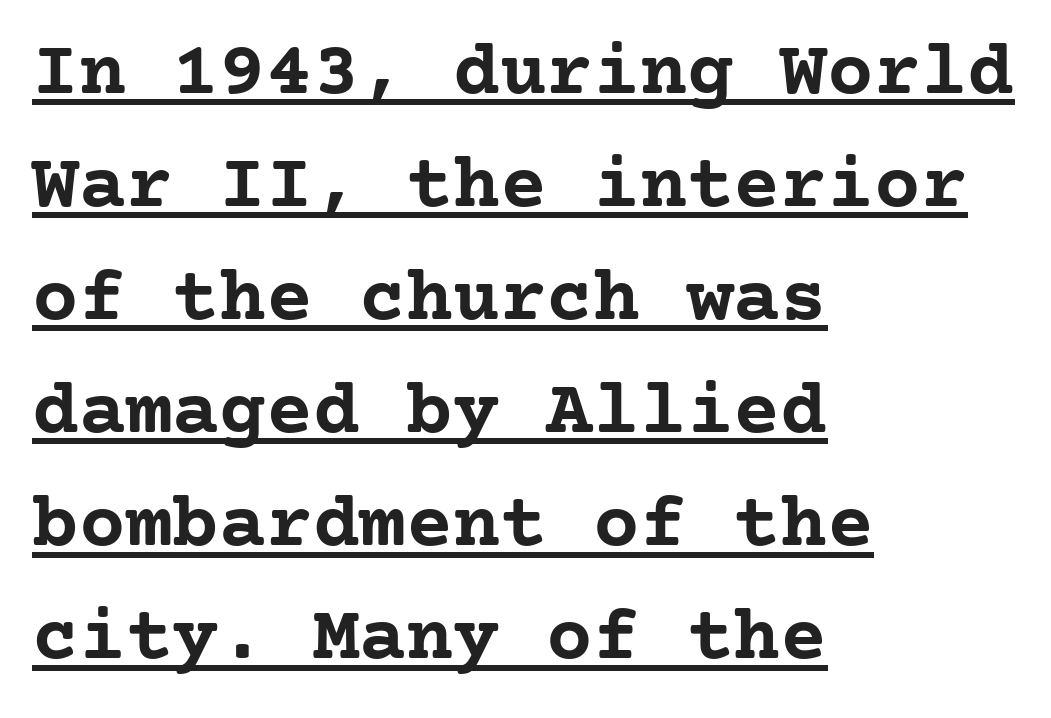
The text was rendered using a seriffed face with decorative stroke endings. This rendering leaves character spacing at its baseline value. Students, observe: this is what conventionally led text looks like. Look at the stroke-to-counter ratio: heavy, a bold. This is the regular roman posture of the typeface. Caption: lettering with a line underneath.
